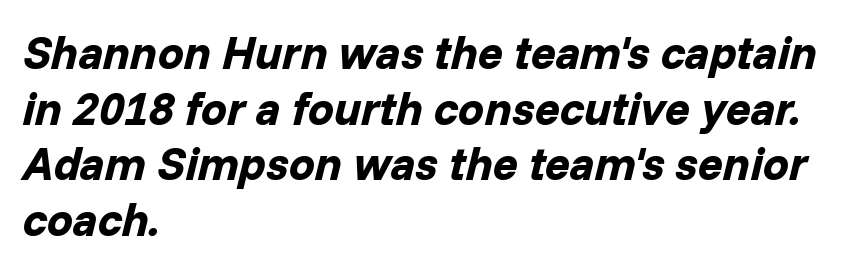
These lines are set flush left with a ragged right edge. Observe the lean: these are italic letterforms. Words float on clear page, feet unadorned. Does the weight exceed regular? Yes, all the way to bold. Students, note that the glyphs here touch the page at normal intervals. The rendering uses natural spacing where letterforms have individual widths.
